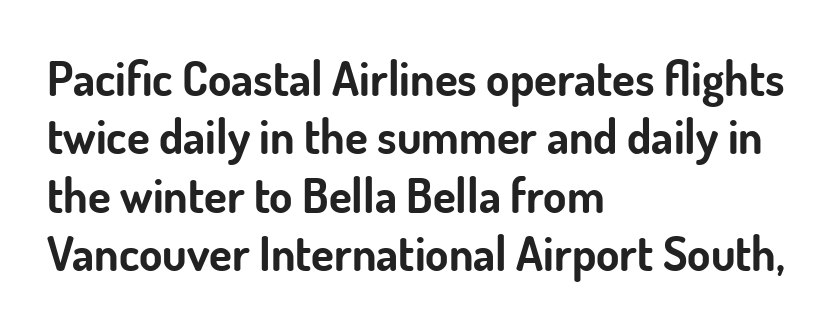
The image shows 47 px bold sans-serif type, upright; set left-aligned, line spacing 1.24x, normal letter spacing, not underlined; low stroke contrast and a small x-height.
